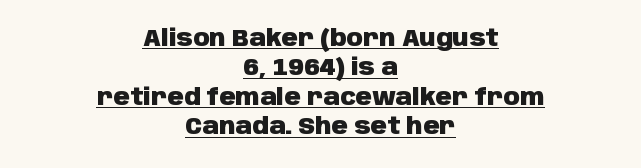
Q: Is the text bold? A: Yes.
Q: Is the text italic (slanted)? A: No, it is upright.
Q: Is the text underlined? A: Yes.
Q: How is the paragraph aligned? A: Centered.
Q: Is the spacing between letters normal or unusually wide? A: Normal.
Q: Is the spacing between lines tight, normal or loose? A: Normal.
